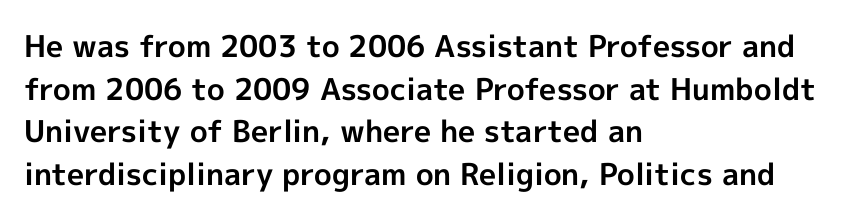
The image shows 30 px bold sans-serif type, upright; set left-aligned, normal line spacing (1.42x), normal letter spacing, not underlined; a medium x-height.
